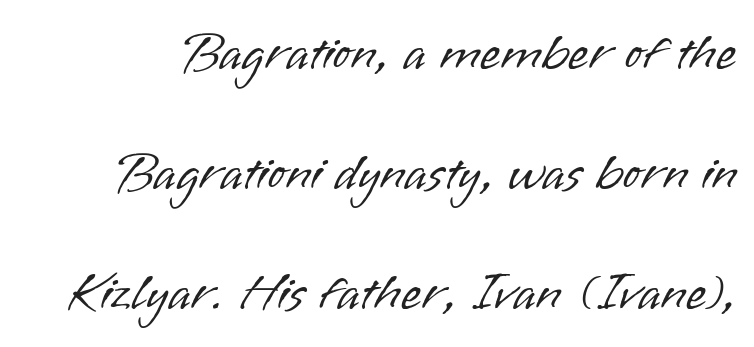
Descenders hang freely into open space. The vertical gap from one line to the next is large. Character widths vary here, with narrow letters taking less room than wide ones. Tracking here is standard; glyphs follow each other at the usual distance. The rendering shows plain stroke endings on the letterforms — a sans-serif design.
